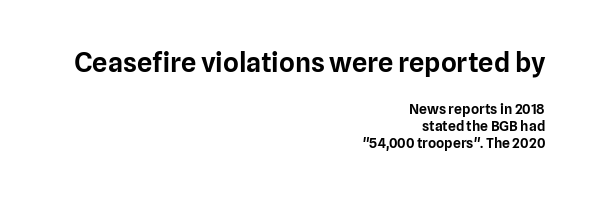
Nothing unusual about the tracking: characters are spaced as the font intends. Honestly, there is no underline to notice here at all. Layout note: lines flush right. In this sample the first text group is rendered at the bigger scale. Is there any slant? The stems are plumb.
